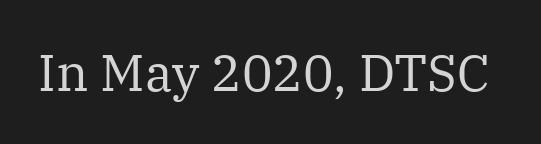
Q: Is the text bold? A: No.
Q: Is the text italic (slanted)? A: No, it is upright.
Q: Is the typeface a serif or a sans-serif typeface? A: Serif.
Q: Is the text underlined? A: No.
Q: Is the spacing between letters normal or unusually wide? A: Normal.
Q: Width (condensed, normal, or wide)? A: Normal.
Q: Stroke contrast? A: Medium.
Q: x-height? A: Medium.
Q: Monospaced? A: No.
